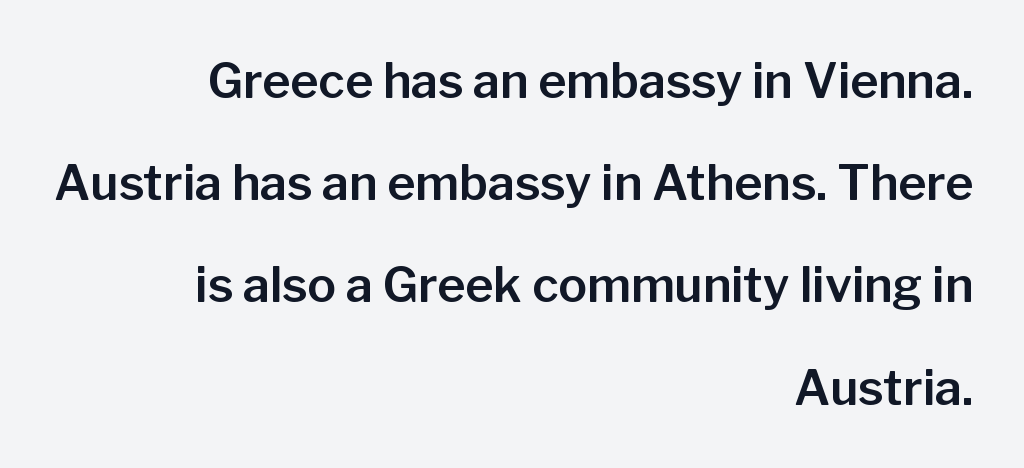
A typesetter would call this proportional, since set widths differ per character. The lines in this sample share a right terminus and differ only in where they begin. Horizontal bands of white between lines are thick stripes. The letters stand straight up with perfectly vertical stems. Any mark beneath the type? The region is blank. The passage shown is typeset with a sans-serif family.
